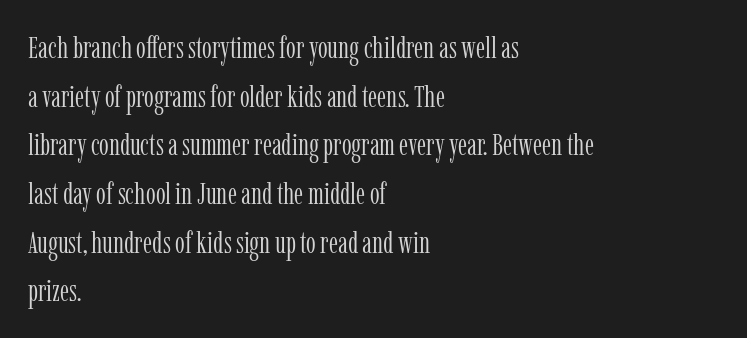
{"serif": "yes", "italic": "no", "bold": "no", "weight": "light", "width": "condensed", "stroke_contrast": "low", "x_height": "medium", "monospaced": "no", "underline": "no", "align": "left", "line_spacing": "normal", "line_spacing_ratio": 1.57, "letter_spacing": "normal", "letter_spacing_em": 0.0, "glyph_px": 31}
